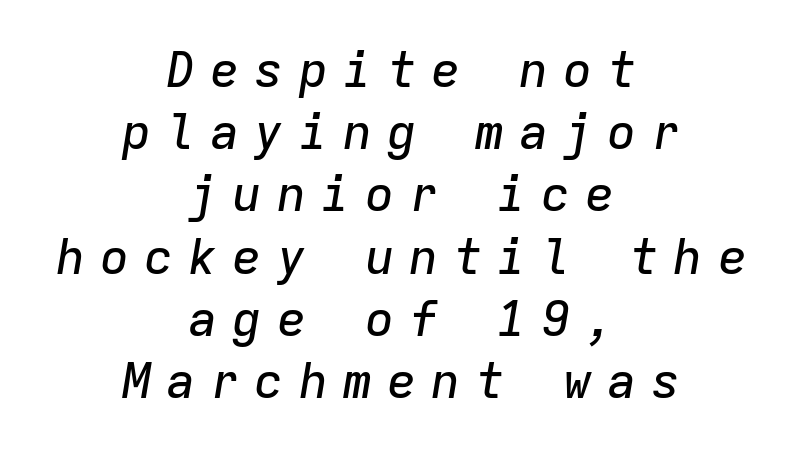
{"italic": "yes", "lean": "right", "slant_degrees": 9, "width": "normal", "stroke_contrast": "low", "x_height": "medium", "monospaced": "yes", "underline": "no", "align": "center", "line_spacing": "normal", "line_spacing_ratio": 1.27, "letter_spacing": "wide", "letter_spacing_em": 0.3, "glyph_px": 49}
